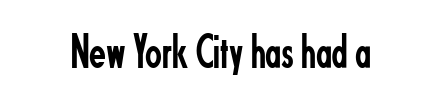
The image shows 49 px regular-weight, condensed sans-serif type, upright; set normal letter spacing, not underlined; low stroke contrast and a small x-height.
